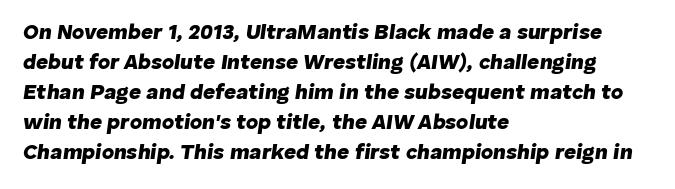
Is the type slanted? Yes — the strokes lean at a clear angle. Horizontally, the lines are justified to the leading edge only. Letters rest on an invisible, unmarked baseline. Summary of weight: heavy, a full bold. Vertically, the passage feels balanced, rows spaced as you'd expect. The rendering keeps characters at their native spacing.
